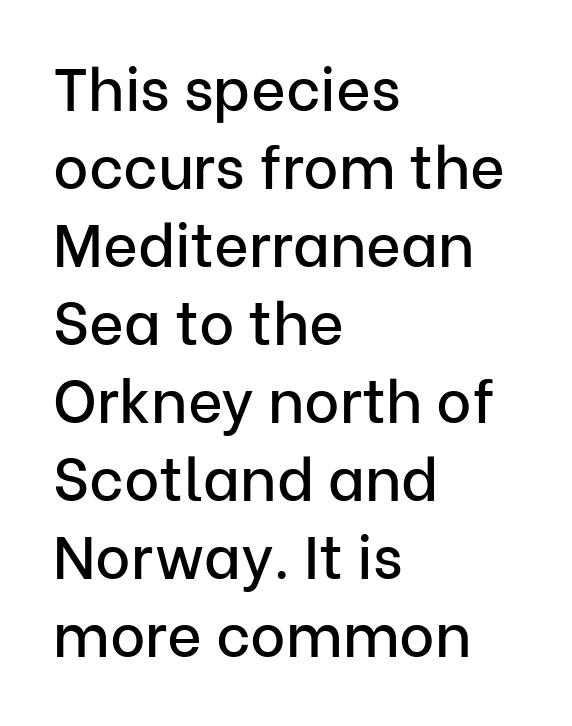
{"serif": "no", "italic": "no", "width": "normal", "stroke_contrast": "low", "x_height": "medium", "monospaced": "no", "underline": "no", "align": "left", "line_spacing": "normal", "line_spacing_ratio": 1.3, "letter_spacing": "normal", "letter_spacing_em": 0.0, "glyph_px": 60}
